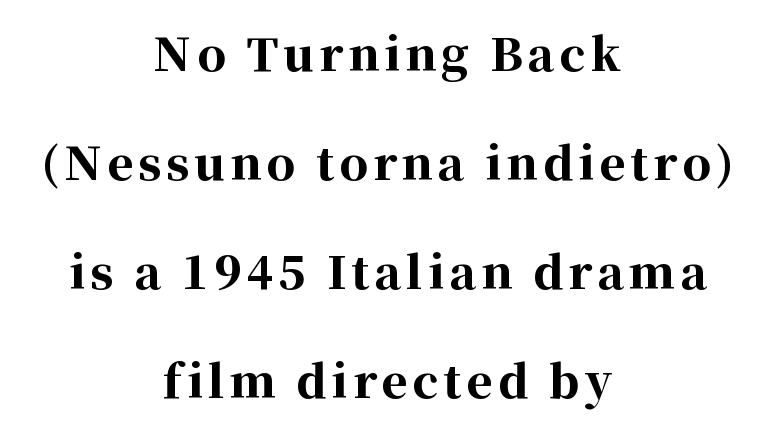
{"serif": "yes", "italic": "no", "bold": "yes", "weight": "bold", "width": "normal", "stroke_contrast": "high", "x_height": "medium", "monospaced": "no", "underline": "no", "align": "center", "line_spacing": "loose", "line_spacing_ratio": 2.42, "glyph_px": 45}
